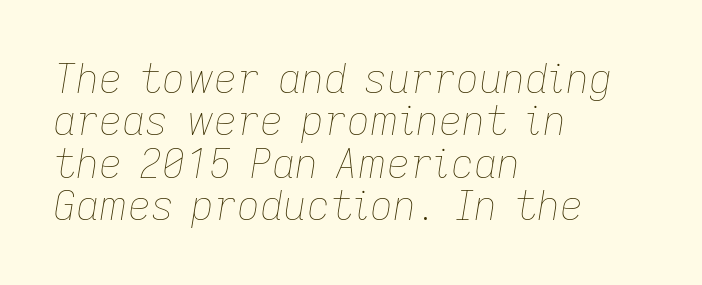
The image shows 40 px thin type, italic (leaning right); set left-aligned, tight line spacing (1.06x), normal letter spacing, not underlined; low stroke contrast and a medium x-height.
